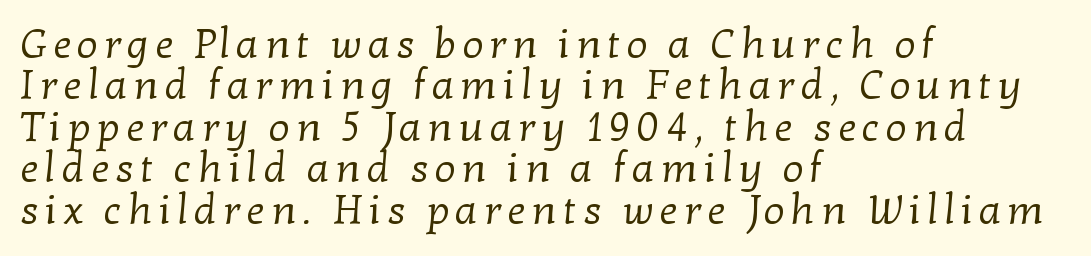
{"serif": "yes", "bold": "no", "weight": "regular", "width": "normal", "stroke_contrast": "low", "x_height": "medium", "monospaced": "no", "underline": "no", "align": "left", "line_spacing": "tight", "line_spacing_ratio": 1.01, "glyph_px": 41}
